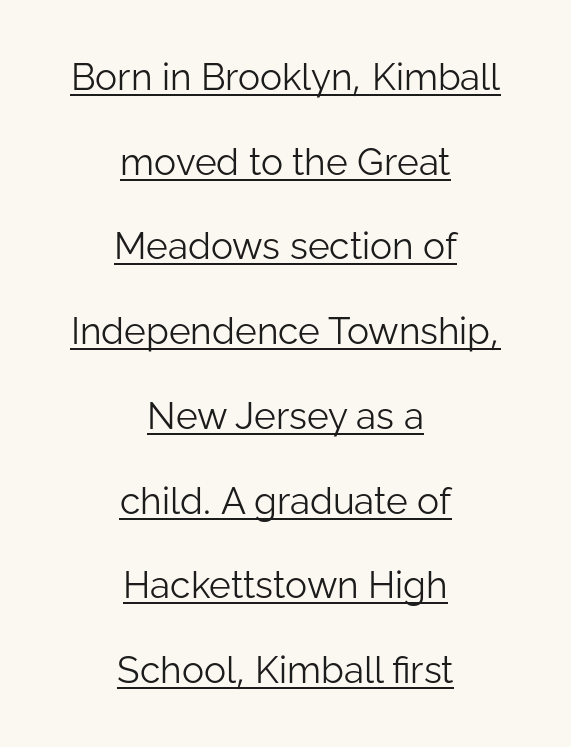
{"serif": "no", "italic": "no", "bold": "no", "weight": "light", "width": "normal", "stroke_contrast": "low", "x_height": "medium", "monospaced": "no", "underline": "yes", "align": "center", "line_spacing": "loose", "line_spacing_ratio": 2.29, "letter_spacing": "normal", "letter_spacing_em": 0.0, "glyph_px": 37}
